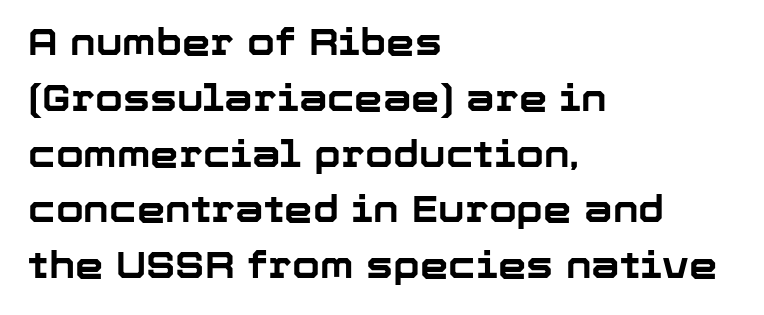
{"serif": "no", "italic": "no", "bold": "yes", "weight": "bold", "width": "normal", "stroke_contrast": "low", "x_height": "medium", "monospaced": "no", "underline": "no", "align": "left", "line_spacing": "normal", "line_spacing_ratio": 1.55, "letter_spacing": "normal", "letter_spacing_em": 0.0, "glyph_px": 36}
